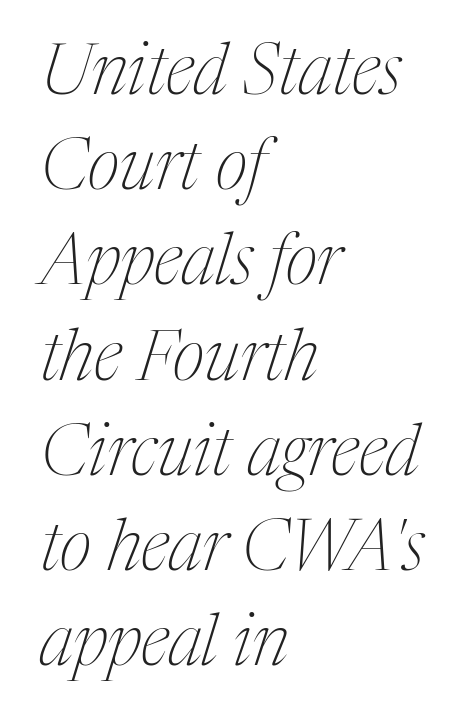
{"serif": "yes", "italic": "yes", "lean": "right", "slant_degrees": 17, "bold": "no", "weight": "thin", "width": "condensed", "stroke_contrast": "medium", "x_height": "medium", "monospaced": "no", "underline": "no", "align": "left", "line_spacing": "normal", "line_spacing_ratio": 1.36, "letter_spacing": "normal", "letter_spacing_em": 0.0, "glyph_px": 70}
